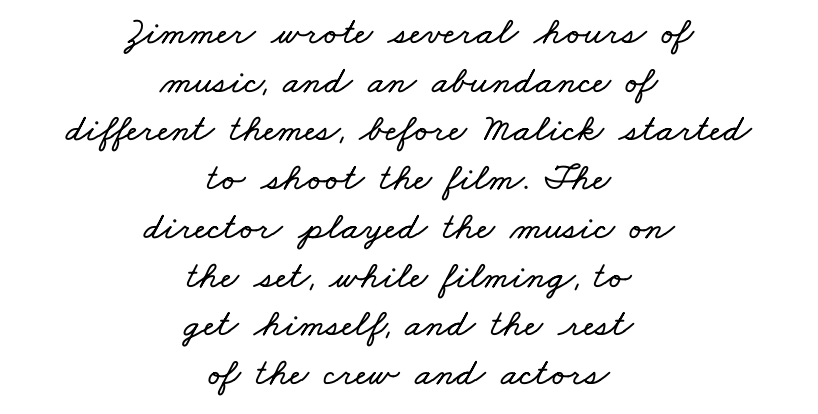
{"width": "wide", "stroke_contrast": "low", "x_height": "small", "monospaced": "no", "underline": "no", "align": "center", "line_spacing": "normal", "line_spacing_ratio": 1.25, "letter_spacing": "normal", "letter_spacing_em": 0.0, "glyph_px": 39}
